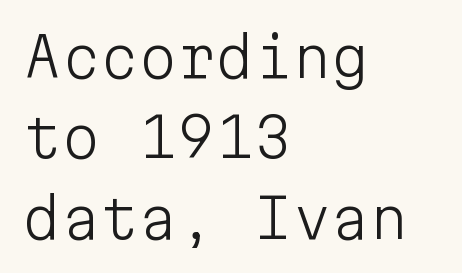
The weight tops out at a normal text grade. The letterforms sit shoulder to shoulder at normal distance. What kind of face is this? One without serifs — a sans. Unmarked baselines from the first word to the last. Style check: upright. The face used here is monospaced, like something from a code editor.
